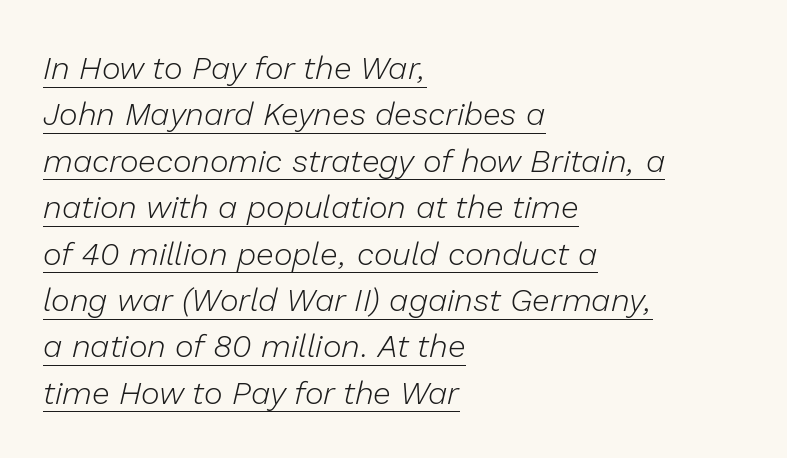
Q: Is the text bold? A: No.
Q: Is the text italic (slanted)? A: Yes, it leans right by about 13 degrees.
Q: Is the text underlined? A: Yes.
Q: How is the paragraph aligned? A: Left-aligned.
Q: Is the spacing between letters normal or unusually wide? A: Normal.
Q: Is the spacing between lines tight, normal or loose? A: Normal.
Q: Width (condensed, normal, or wide)? A: Normal.
Q: Stroke contrast? A: Low.
Q: x-height? A: Medium.
Q: Monospaced? A: No.
